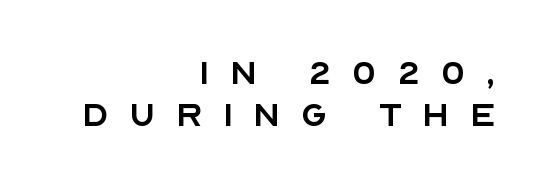
The image shows 42 px regular-weight sans-serif type, upright; set right-aligned, tight line spacing (1.0x), unusually wide letter spacing (+0.48 em), not underlined; a large x-height.
